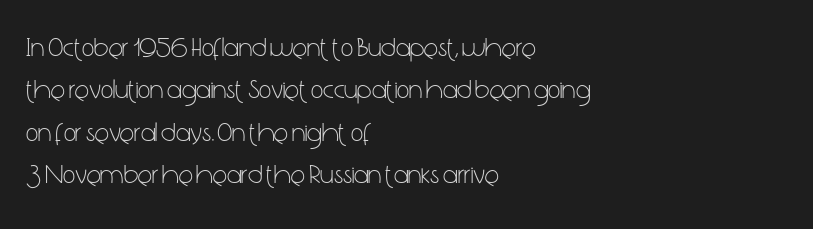
Q: Is the text bold? A: No.
Q: Is the text italic (slanted)? A: No, it is upright.
Q: Is the text underlined? A: No.
Q: How is the paragraph aligned? A: Left-aligned.
Q: Is the spacing between letters normal or unusually wide? A: Normal.
Q: Is the spacing between lines tight, normal or loose? A: Normal.
